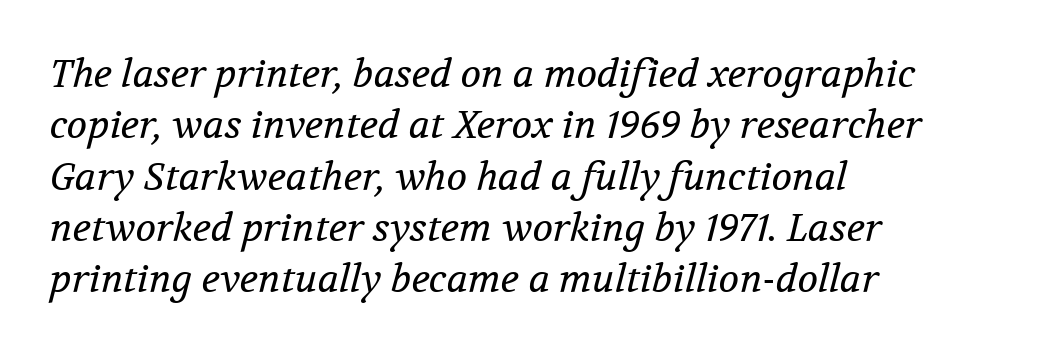
{"serif": "yes", "italic": "yes", "lean": "right", "slant_degrees": 12, "bold": "no", "weight": "regular", "width": "normal", "stroke_contrast": "medium", "x_height": "medium", "monospaced": "no", "underline": "no", "align": "left", "line_spacing": "normal", "line_spacing_ratio": 1.35, "letter_spacing": "normal", "letter_spacing_em": 0.0, "glyph_px": 38}
